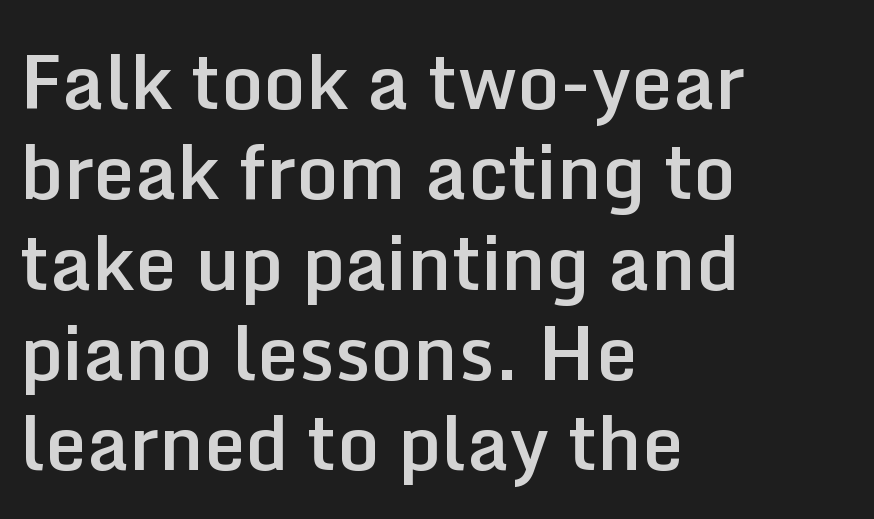
Q: Is the text bold? A: Semi-bold.
Q: Is the text italic (slanted)? A: No, it is upright.
Q: Is the typeface a serif or a sans-serif typeface? A: Sans-serif.
Q: Is the text underlined? A: No.
Q: How is the paragraph aligned? A: Left-aligned.
Q: Is the spacing between letters normal or unusually wide? A: Normal.
Q: Width (condensed, normal, or wide)? A: Normal.
Q: Stroke contrast? A: Low.
Q: x-height? A: Medium.
Q: Monospaced? A: No.
